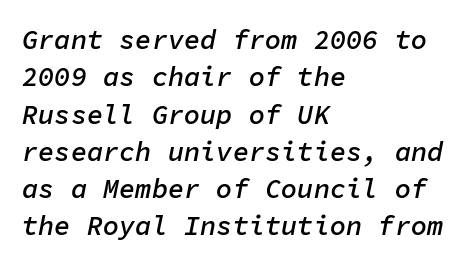
The image shows 27 px text type, italic (leaning right); set left-aligned, normal line spacing (1.38x), normal letter spacing, not underlined.
